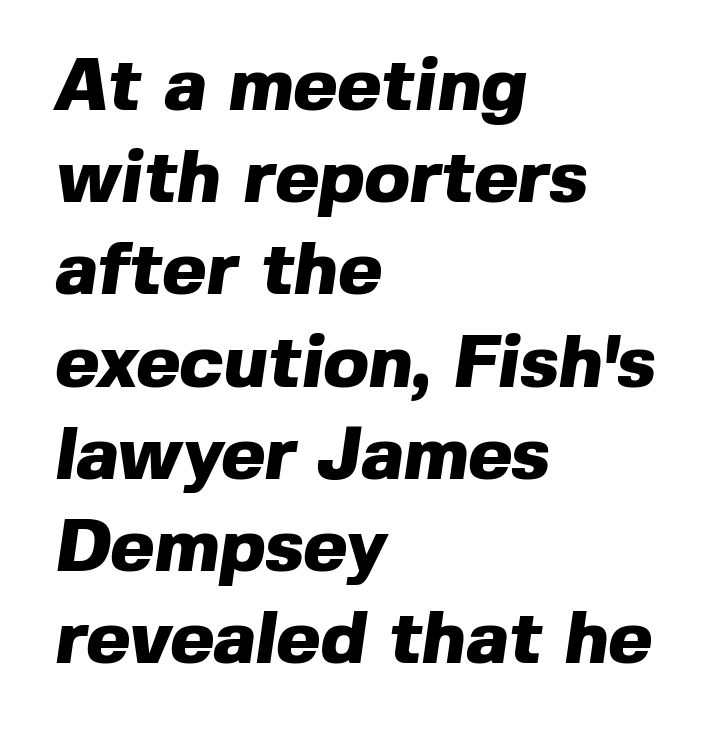
{"serif": "no", "bold": "yes", "weight": "heavy", "width": "normal", "x_height": "medium", "monospaced": "no", "underline": "no", "align": "left", "line_spacing_ratio": 1.23, "letter_spacing": "normal", "letter_spacing_em": 0.0, "glyph_px": 75}
